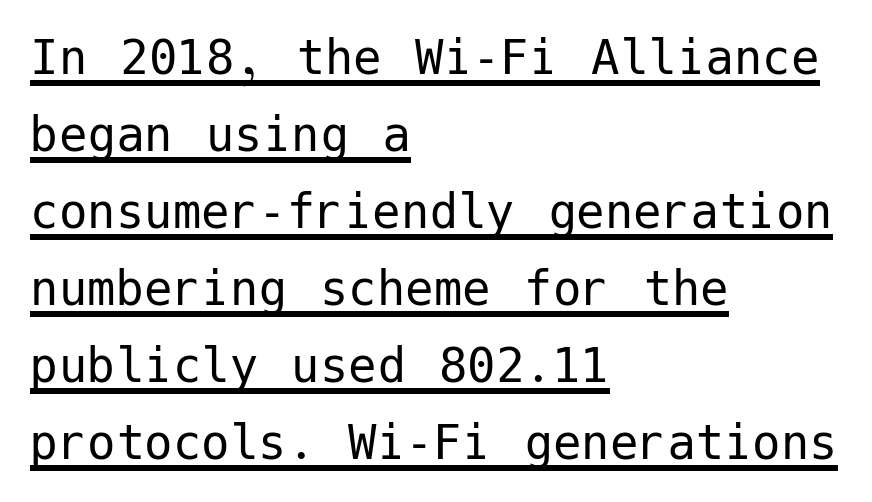
Q: Is the text bold? A: No.
Q: Is the text italic (slanted)? A: No, it is upright.
Q: Is the typeface a serif or a sans-serif typeface? A: Sans-serif.
Q: Is the text underlined? A: Yes.
Q: How is the paragraph aligned? A: Left-aligned.
Q: Is the spacing between letters normal or unusually wide? A: Normal.
Q: Is the spacing between lines tight, normal or loose? A: Normal.
Q: Width (condensed, normal, or wide)? A: Normal.
Q: Stroke contrast? A: Low.
Q: x-height? A: Medium.
